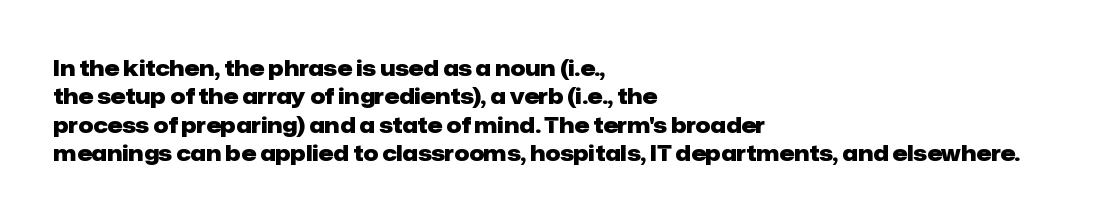
The lines in this sample share a left origin and differ only in where they stop. The block of text has a typical density, with ordinary space between rows. Posture: upright roman. The characters look thick and weighty, a clear bold. Letters rest on an invisible, unmarked baseline. There is no visible air inserted between adjacent glyphs.
